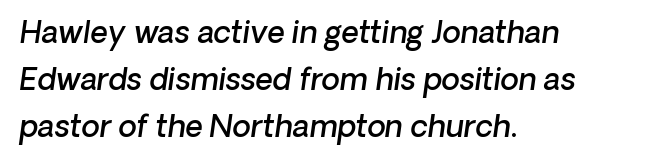
Q: Is the text bold? A: Semi-bold.
Q: Is the text italic (slanted)? A: Yes, it leans right by about 8 degrees.
Q: Is the text underlined? A: No.
Q: How is the paragraph aligned? A: Left-aligned.
Q: Is the spacing between letters normal or unusually wide? A: Normal.
Q: Is the spacing between lines tight, normal or loose? A: Normal.
Q: Width (condensed, normal, or wide)? A: Normal.
Q: Stroke contrast? A: Low.
Q: x-height? A: Medium.
Q: Monospaced? A: No.
